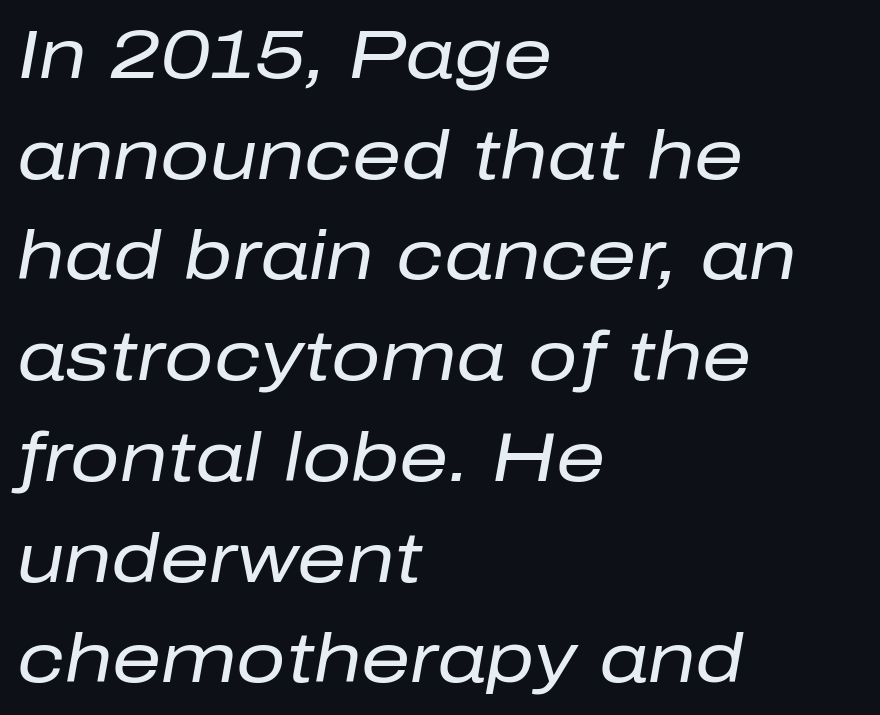
The image shows 69 px regular-weight type, italic (leaning right); set left-aligned, normal line spacing (1.46x), normal letter spacing, not underlined; low stroke contrast and a medium x-height.
